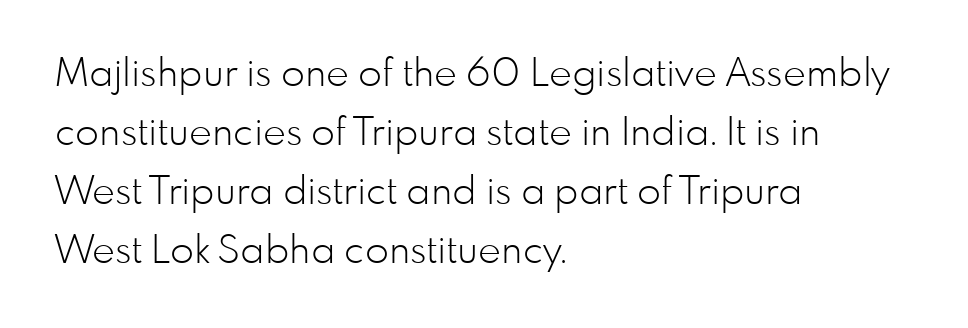
Characters follow at the spacing the type designer built in. The gap between lines stays unmarked. No letter is thick-stroked: the sample isn't bold. Quick note: interline space is typical. Every stem runs plumb, perpendicular to the baseline. Horizontally, the lines are justified to the leading edge only.
